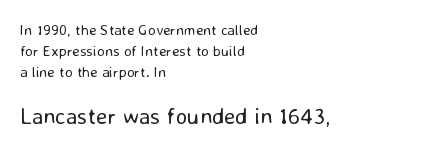
A roman cut, with each character standing at attention. Each stroke keeps to a modest, everyday thickness or less. Visually the block forms a straight wall on the left and a jagged coastline on the right. The specimen omits any rule beneath the text block's lines.
